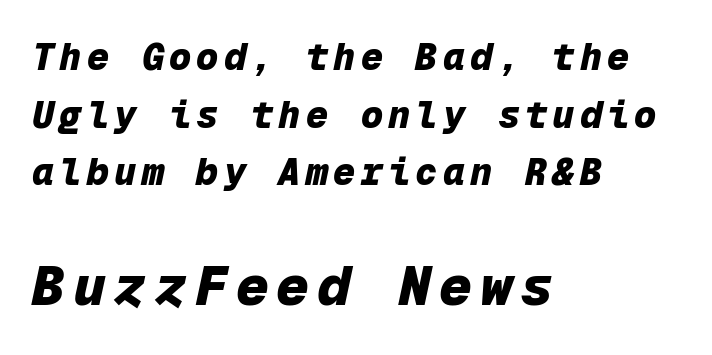
The image shows 55 px heavy type, italic (leaning right), monospaced; set left-aligned, normal line spacing (1.56x), not underlined; the second (bottom) block is 1.49x larger; low stroke contrast and a medium x-height.
